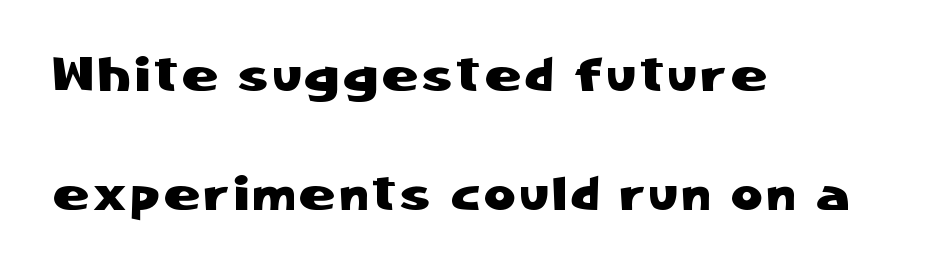
Q: Is the text italic (slanted)? A: No, it is upright.
Q: Is the typeface a serif or a sans-serif typeface? A: Sans-serif.
Q: Is the text underlined? A: No.
Q: How is the paragraph aligned? A: Left-aligned.
Q: Is the spacing between lines tight, normal or loose? A: Loose.
Q: Width (condensed, normal, or wide)? A: Normal.
Q: Stroke contrast? A: Low.
Q: x-height? A: Medium.
Q: Monospaced? A: No.
